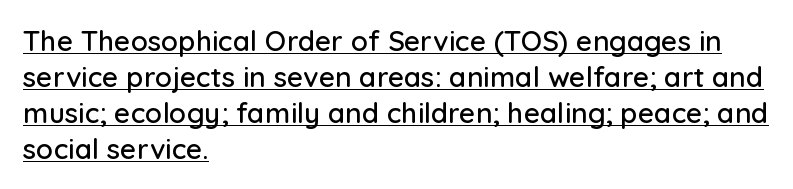
The type is set solid horizontally, with unmodified tracking. Looks like regular typesetting: each glyph gets only the width it needs. It's the straight-up-and-down kind of type. These characters rest on top of a visible drawn line.
